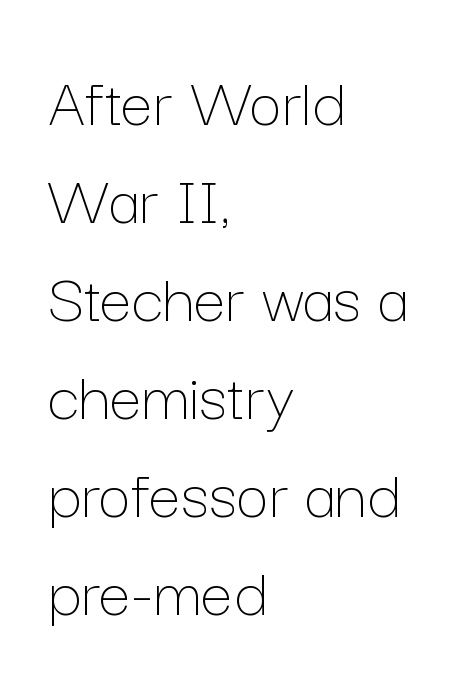
The image shows 72 px thin type, upright; set left-aligned, normal line spacing (1.36x), normal letter spacing, not underlined; low stroke contrast and a medium x-height.
